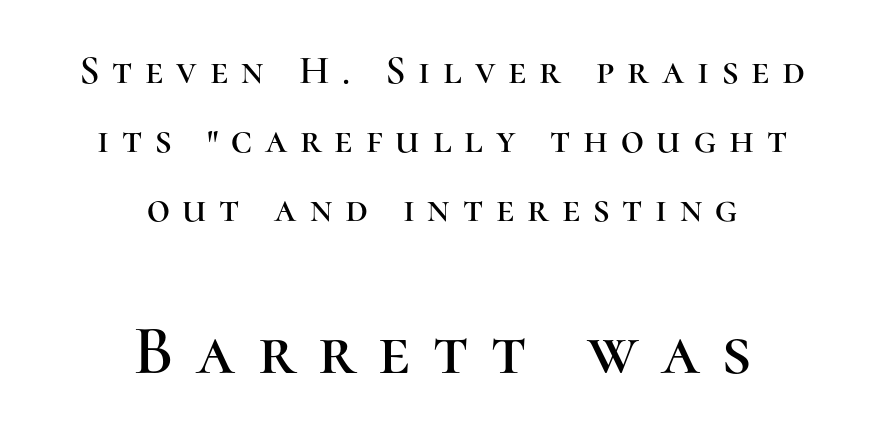
This sample has the flowing, uneven cadence of proportional lettering. The rendering positions every line midway between the sides. How are the letters spaced? Widely, with obvious added tracking. The string is rendered with underlining switched off. Top chunk: small. Bottom chunk: large. The glyphs in this specimen are seriffed.
